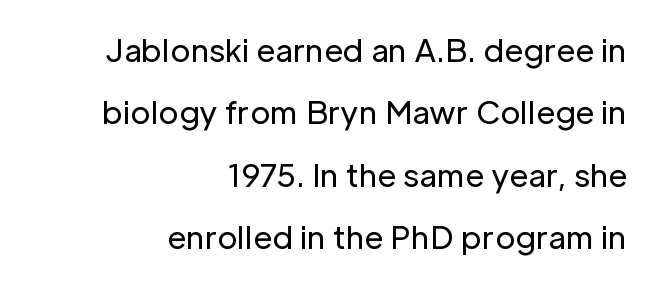
{"serif": "no", "italic": "no", "bold": "no", "weight": "regular", "width": "normal", "stroke_contrast": "low", "x_height": "medium", "monospaced": "no", "underline": "no", "align": "right", "line_spacing": "loose", "line_spacing_ratio": 2.01, "letter_spacing": "normal", "letter_spacing_em": 0.0, "glyph_px": 31}
